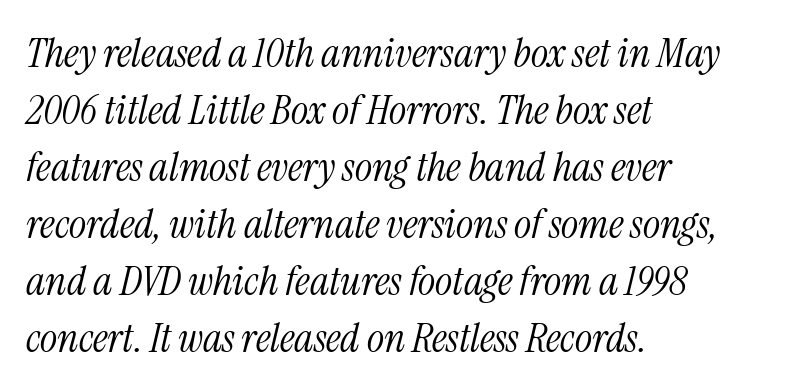
The image shows 41 px light, condensed serif type, italic (leaning right); set left-aligned, normal line spacing (1.39x), normal letter spacing, not underlined; medium stroke contrast and a medium x-height.
